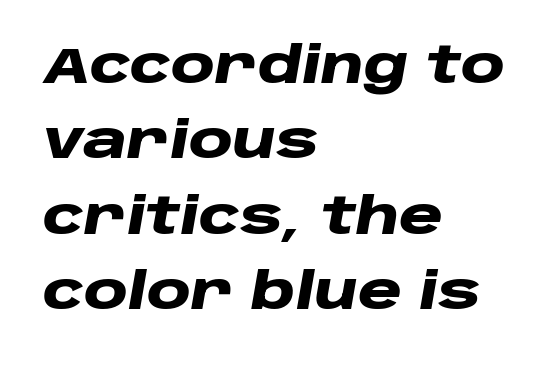
These lines sit exactly where default settings would place them. Varying glyph widths throughout — classic text-font behaviour. Default kerning and tracking; the words read as compact shapes. Check the space under the baseline: it is left empty. Students, this is bold: see how much ink each stroke carries. The rag falls on the right side of this text block.
